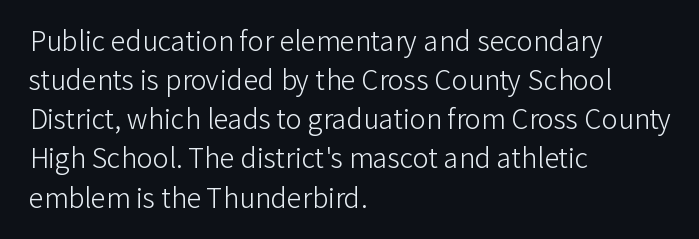
The image shows 27 px text type, upright; set left-aligned, normal line spacing (1.45x), normal letter spacing, not underlined.
